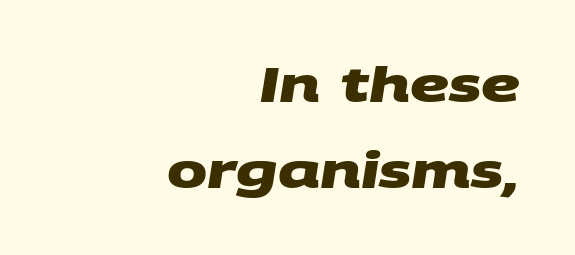
The image shows 48 px heavy, wide sans-serif type; set right-aligned, line spacing 1.8x, normal letter spacing, not underlined; medium stroke contrast and a large x-height.
